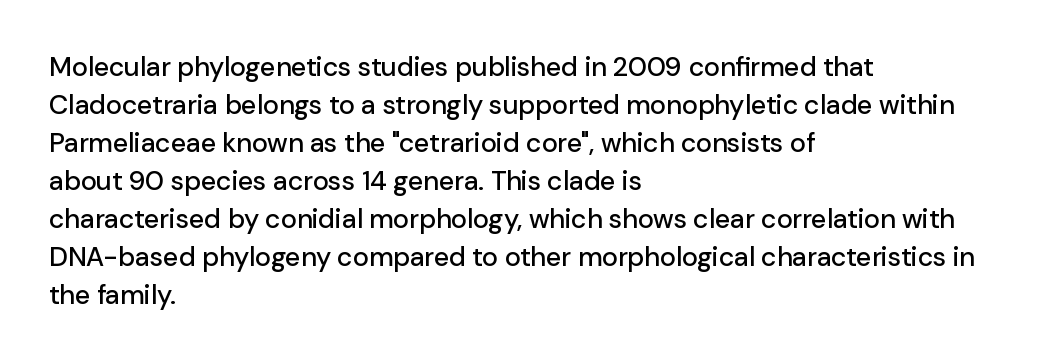
Q: Is the text italic (slanted)? A: No, it is upright.
Q: Is the text underlined? A: No.
Q: How is the paragraph aligned? A: Left-aligned.
Q: Is the spacing between letters normal or unusually wide? A: Normal.
Q: Is the spacing between lines tight, normal or loose? A: Normal.
